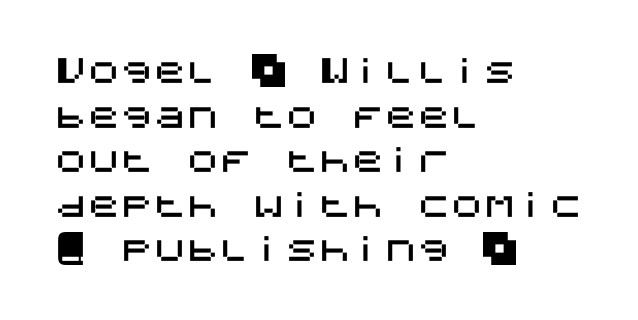
The image shows 33 px sans-serif type, upright; set left-aligned, normal line spacing (1.35x), normal letter spacing, not underlined; medium stroke contrast and a large x-height.
